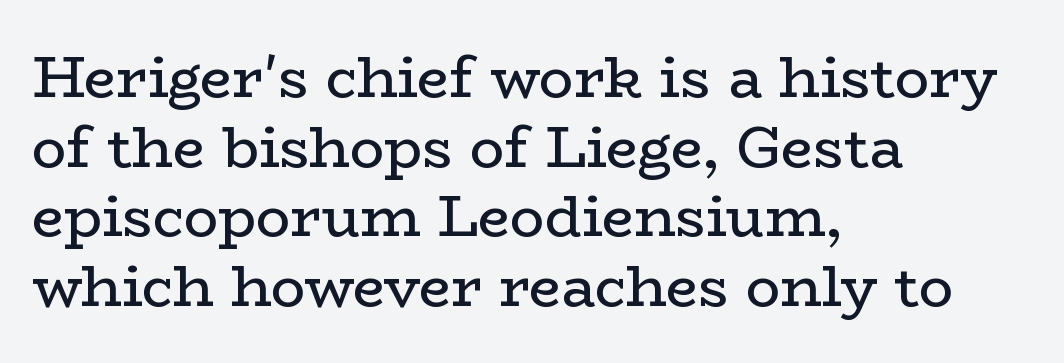
The image shows 57 px regular-weight, wide serif type, upright; set left-aligned, line spacing 1.22x, normal letter spacing, not underlined; low stroke contrast and a medium x-height.
